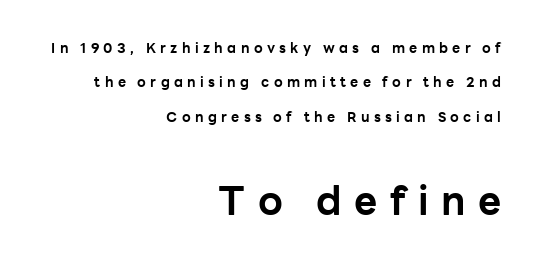
{"serif": "no", "italic": "no", "bold": "yes", "weight": "bold", "width": "normal", "stroke_contrast": "low", "x_height": "medium", "monospaced": "no", "underline": "no", "align": "right", "line_spacing": "loose", "line_spacing_ratio": 2.45, "letter_spacing": "wide", "letter_spacing_em": 0.31, "larger_block": "second", "size_ratio": 2.86, "glyph_px": 40}
